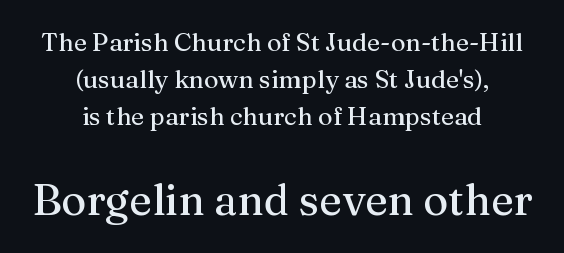
Q: Is the text italic (slanted)? A: No, it is upright.
Q: Is the typeface a serif or a sans-serif typeface? A: Serif.
Q: Is the text underlined? A: No.
Q: How is the paragraph aligned? A: Centered.
Q: Is the spacing between letters normal or unusually wide? A: Normal.
Q: Is the spacing between lines tight, normal or loose? A: Normal.
Q: Which block of text is set in a larger size, the first (top) or the second (bottom)? A: The second (bottom) one.
Q: Width (condensed, normal, or wide)? A: Normal.
Q: Stroke contrast? A: Medium.
Q: x-height? A: Medium.
Q: Monospaced? A: No.
